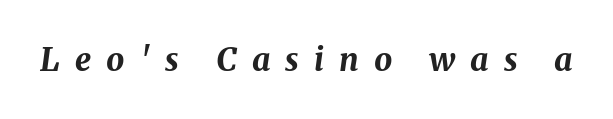
The image shows 32 px bold type, italic (leaning right); set unusually wide letter spacing (+0.47 em), not underlined; medium stroke contrast and a medium x-height.
